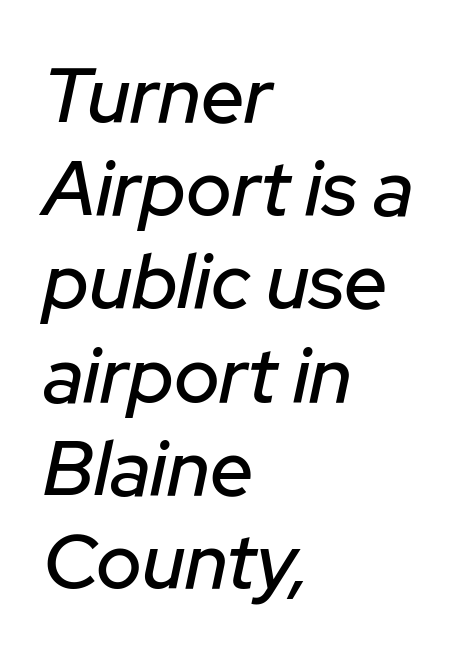
There's an unmistakable incline to the writing here. Spacing between characters is what you'd get straight out of the box. Rule under the text: the space is simply empty. Each line starts at the same left margin while the right side varies. Here the designer chose a conventional face with non-uniform glyph widths.
